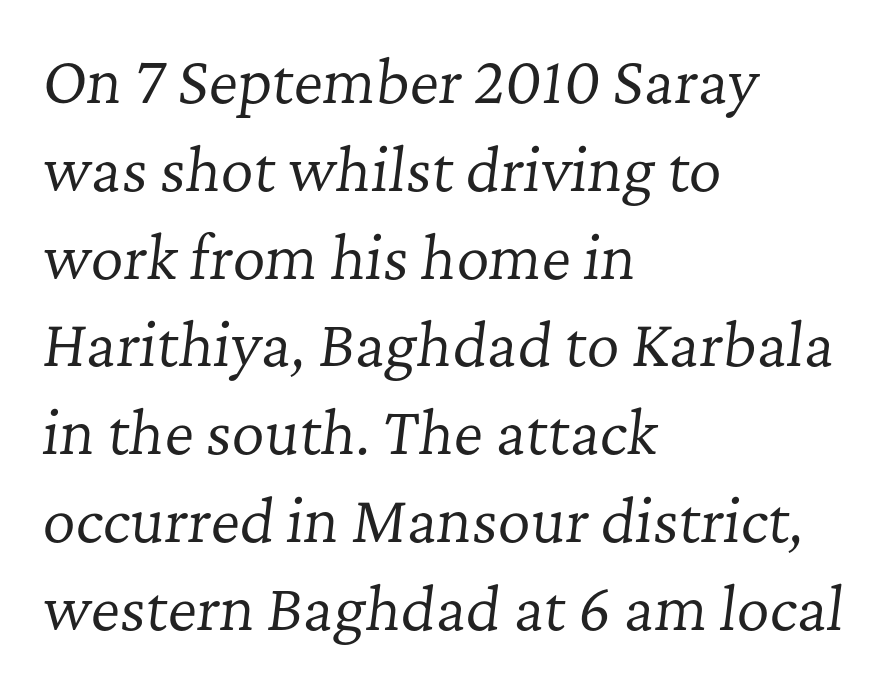
Rule under the text: the space is simply empty. Notice how the passage keeps a crisp vertical edge on the left only. Leading matches the norm, producing a regular column. This sample has the flowing, uneven cadence of proportional lettering. A serif font was chosen for this passage. Heaviness? Minimal to ordinary, like unemphasized prose.
